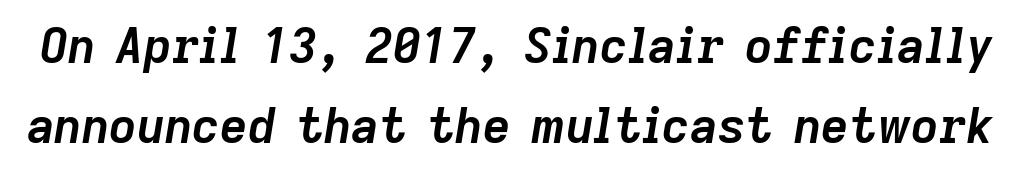
A typesetter would mark this as italic. Beneath every word, the page is bare. On the weight axis this lands at bold, roughly 700. This rendering leaves character spacing at its baseline value. The leading is moderate, giving the passage an even texture.
